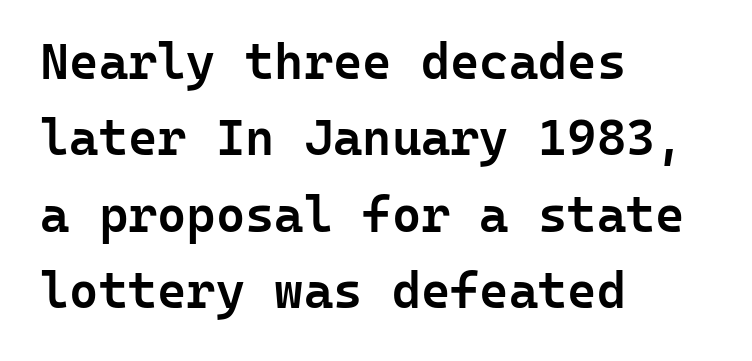
The image shows 50 px semibold sans-serif type, upright, monospaced; set left-aligned, normal line spacing (1.53x), normal letter spacing, not underlined; low stroke contrast and a medium x-height.
